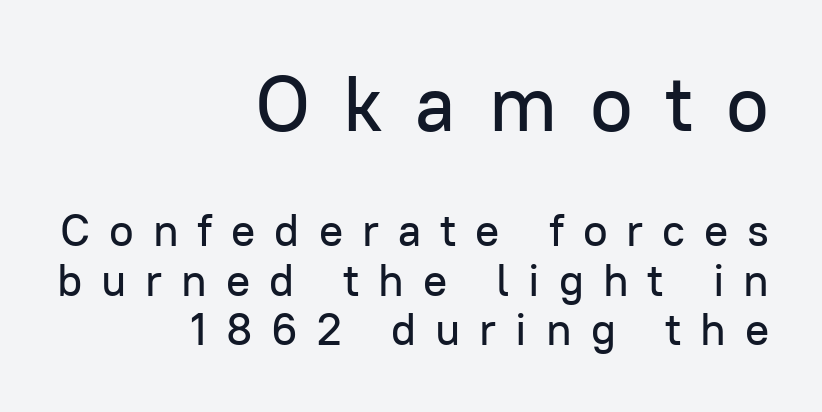
The image shows 78 px sans-serif type, upright; set right-aligned, tight line spacing (1.1x), unusually wide letter spacing (+0.42 em), not underlined; the first (top) block is 1.73x larger; low stroke contrast and a medium x-height.
